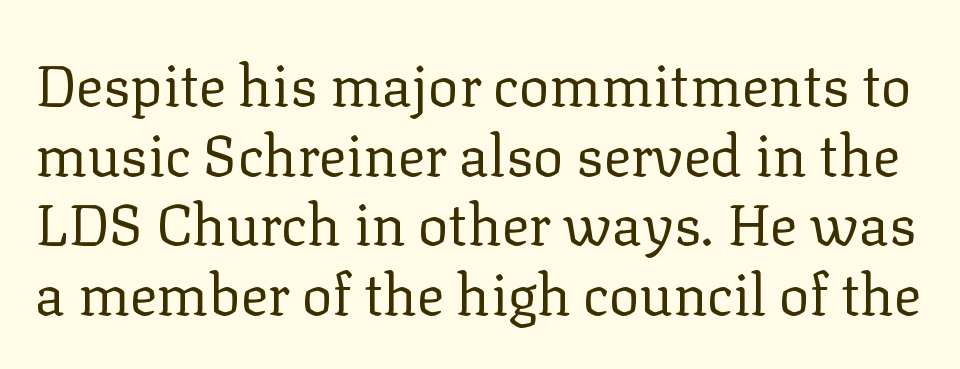
The passage shown has conventional tracking throughout. Counters stay open thanks to moderate or lighter strokes. Character widths vary here, with narrow letters taking less room than wide ones. The gap between lines stays unmarked. This is roman type, the default non-slanted kind. Font category for this specimen: serif.
